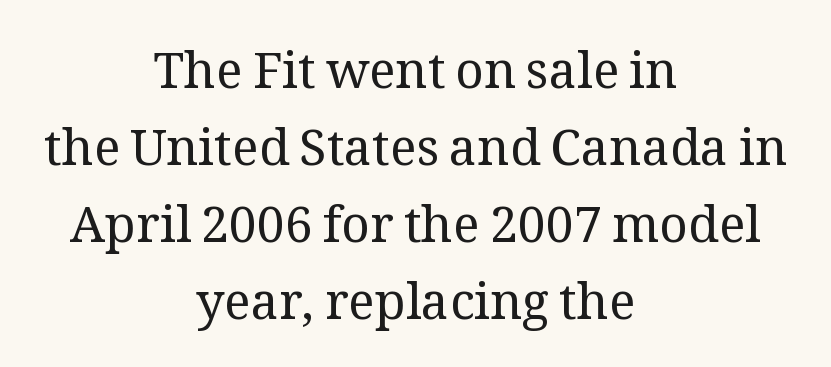
A bare baseline throughout the passage. The letters sit at their default tracking, neither squeezed nor spread. The line-height multiplier appears to be the usual default. Note the varied advance widths — an 'i' is clearly narrower than an 'm'. This sample is center-justified, so both line endings float freely. The lettering holds an erect, upright posture throughout.
